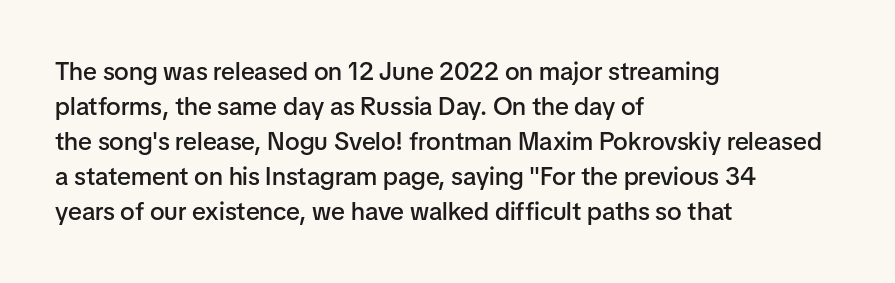
The image shows 25 px text type, upright; set left-aligned, normal line spacing (1.4x), normal letter spacing, not underlined.
